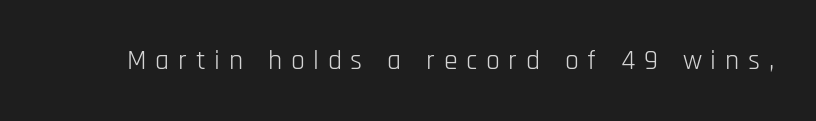
The image shows 28 px light, condensed sans-serif type, upright; set unusually wide letter spacing (+0.31 em), not underlined; low stroke contrast and a large x-height.
